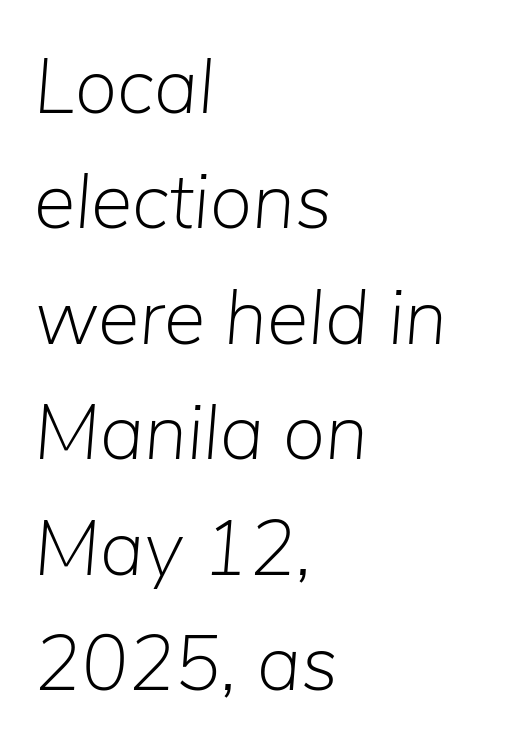
{"italic": "yes", "lean": "right", "slant_degrees": 5, "bold": "no", "weight": "light", "width": "normal", "stroke_contrast": "low", "x_height": "medium", "monospaced": "no", "underline": "no", "align": "left", "line_spacing": "normal", "line_spacing_ratio": 1.48, "letter_spacing": "normal", "letter_spacing_em": 0.0, "glyph_px": 78}
